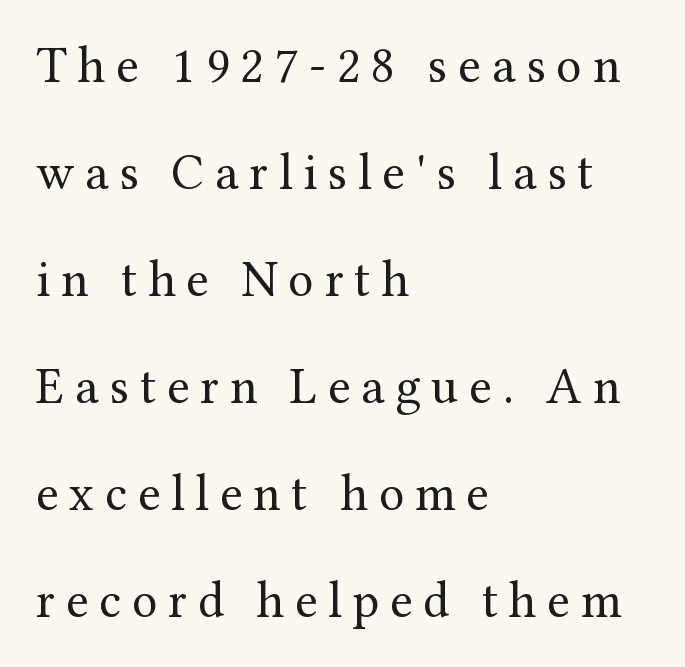
The image shows 51 px regular-weight serif type, upright; set left-aligned, loose line spacing (2.1x), unusually wide letter spacing (+0.21 em), not underlined; medium stroke contrast and a medium x-height.
